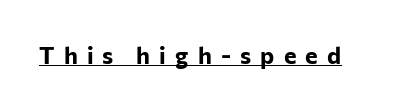
Q: Is the text bold? A: Yes.
Q: Is the text italic (slanted)? A: No, it is upright.
Q: Is the text underlined? A: Yes.
Q: Is the spacing between letters normal or unusually wide? A: Unusually wide.
